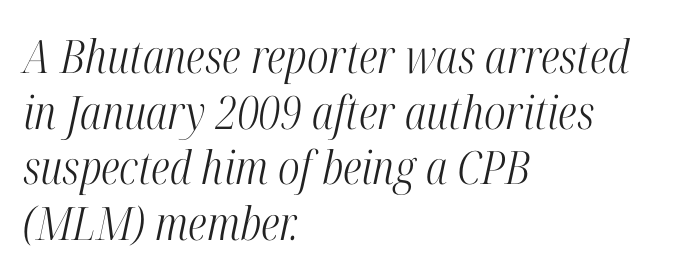
Q: Is the text bold? A: No.
Q: Is the text italic (slanted)? A: Yes, it leans right by about 12 degrees.
Q: Is the typeface a serif or a sans-serif typeface? A: Serif.
Q: Is the text underlined? A: No.
Q: How is the paragraph aligned? A: Left-aligned.
Q: Is the spacing between letters normal or unusually wide? A: Normal.
Q: Width (condensed, normal, or wide)? A: Condensed.
Q: Stroke contrast? A: High.
Q: x-height? A: Medium.
Q: Monospaced? A: No.
